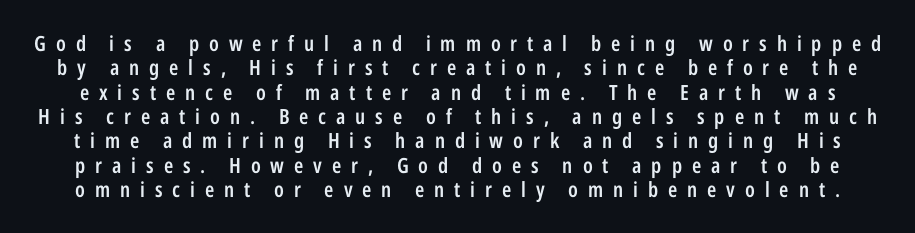
Is there any slant? The stems are plumb. Anything drawn beneath the words? Only blank space. This rendering widens character spacing well past its baseline value. The face used here is a semibold: visibly heavier than regular, lighter than bold.
